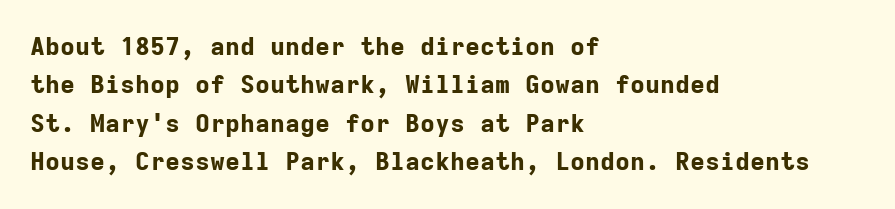
The image shows 25 px bold type, upright; set left-aligned, normal line spacing (1.54x), normal letter spacing, not underlined.
